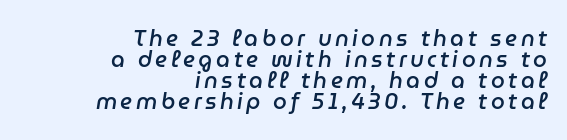
Q: Is the text bold? A: Semi-bold.
Q: Is the text italic (slanted)? A: Yes, it leans right by about 9 degrees.
Q: Is the text underlined? A: No.
Q: How is the paragraph aligned? A: Right-aligned.
Q: Is the spacing between lines tight, normal or loose? A: Tight.
